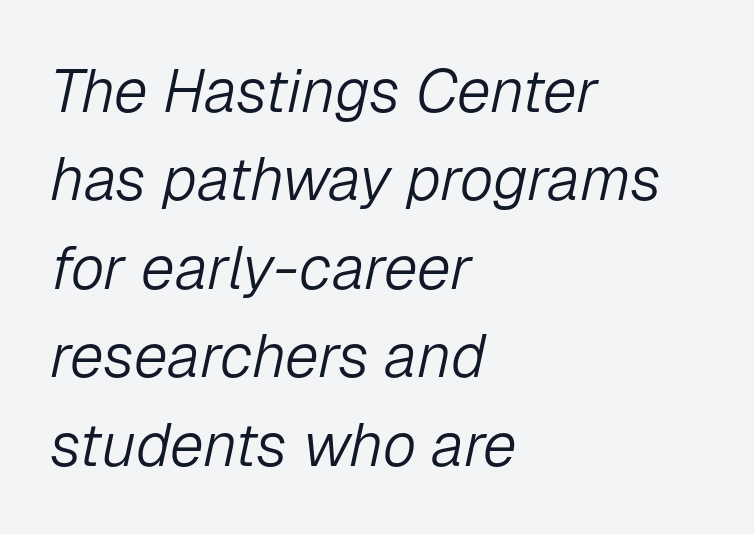
Q: Is the text bold? A: No.
Q: Is the text italic (slanted)? A: Yes, it leans right by about 12 degrees.
Q: Is the text underlined? A: No.
Q: How is the paragraph aligned? A: Left-aligned.
Q: Is the spacing between letters normal or unusually wide? A: Normal.
Q: Is the spacing between lines tight, normal or loose? A: Normal.
Q: Width (condensed, normal, or wide)? A: Normal.
Q: Stroke contrast? A: Low.
Q: x-height? A: Medium.
Q: Monospaced? A: No.
